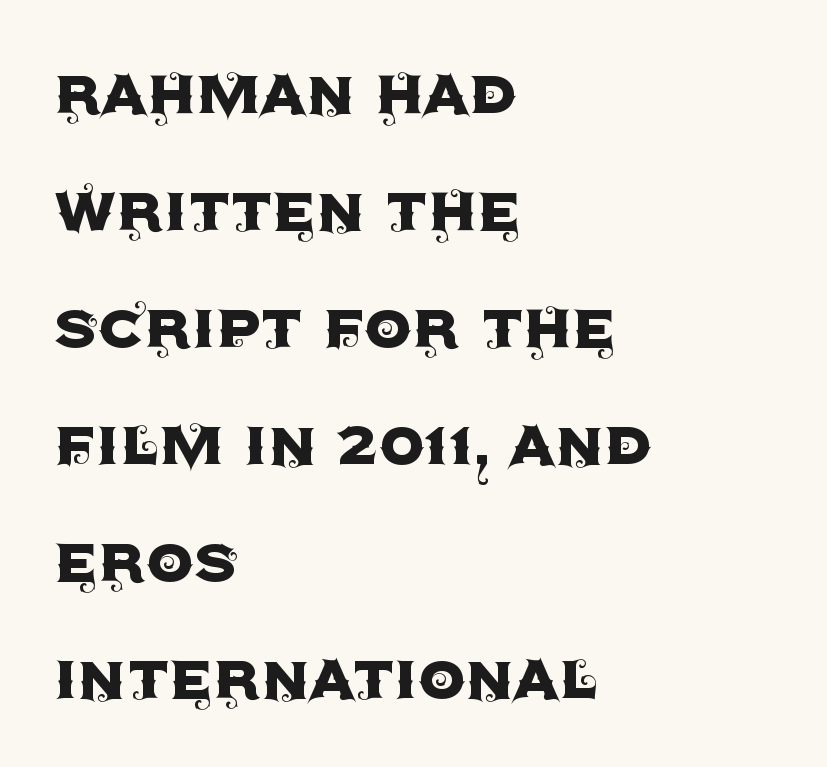
{"serif": "no", "italic": "no", "width": "normal", "x_height": "large", "monospaced": "no", "underline": "no", "align": "left", "line_spacing": "normal", "line_spacing_ratio": 1.56, "letter_spacing": "normal", "letter_spacing_em": 0.0, "glyph_px": 75}
